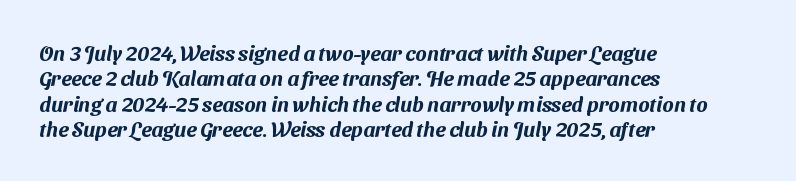
{"underline": "no", "align": "left", "line_spacing_ratio": 1.21, "letter_spacing": "normal", "letter_spacing_em": 0.0, "glyph_px": 21}
